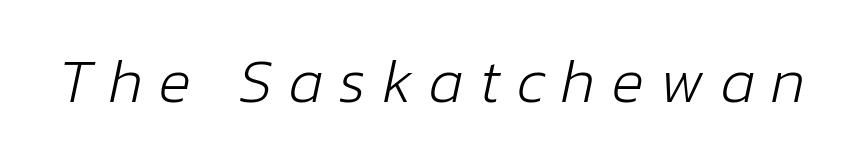
{"italic": "yes", "lean": "right", "slant_degrees": 12, "bold": "no", "weight": "light", "width": "normal", "stroke_contrast": "low", "x_height": "medium", "monospaced": "no", "underline": "no", "letter_spacing": "wide", "letter_spacing_em": 0.27, "glyph_px": 61}
